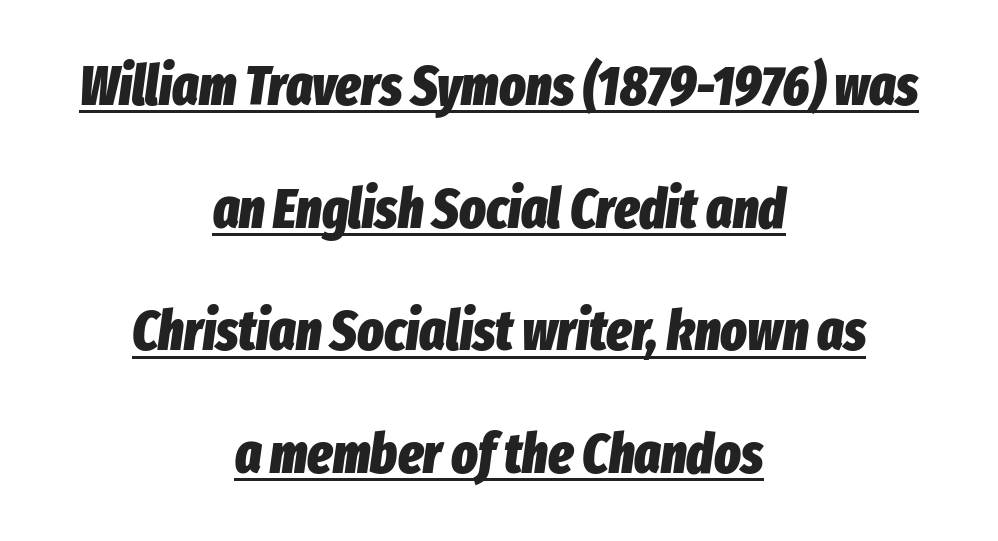
{"italic": "yes", "lean": "right", "slant_degrees": 8, "bold": "yes", "weight": "heavy", "width": "condensed", "stroke_contrast": "low", "x_height": "medium", "monospaced": "no", "underline": "yes", "align": "center", "line_spacing": "loose", "line_spacing_ratio": 2.23, "letter_spacing": "normal", "letter_spacing_em": 0.0, "glyph_px": 55}
